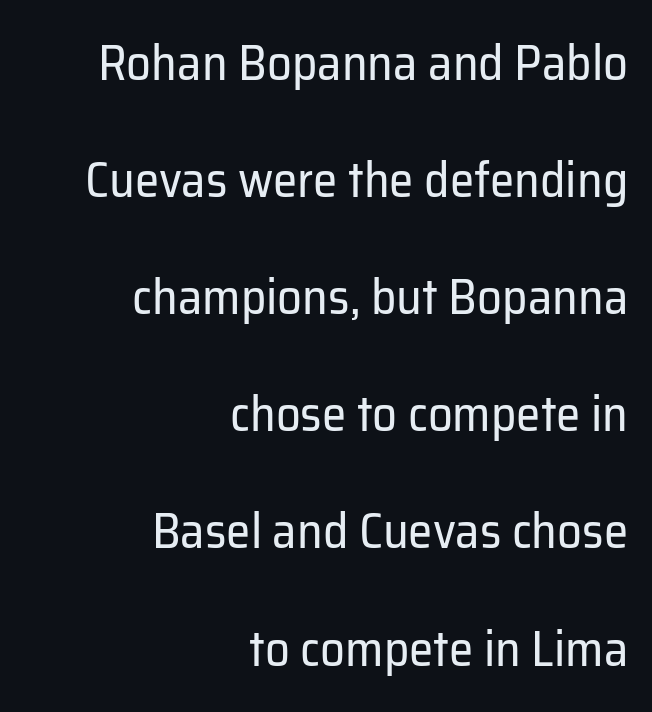
The image shows 49 px regular-weight sans-serif type, upright; set right-aligned, loose line spacing (2.39x), normal letter spacing, not underlined; low stroke contrast and a medium x-height.
